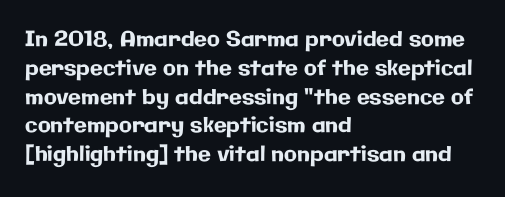
The image shows 21 px text type, upright; set left-aligned, normal line spacing (1.37x), normal letter spacing, not underlined.
